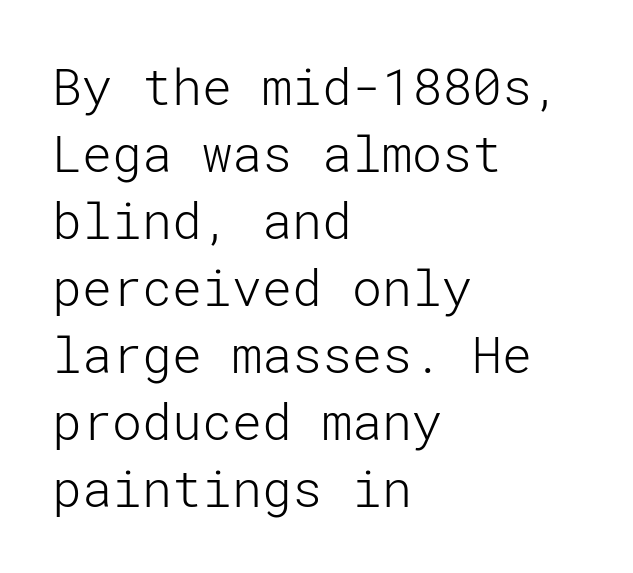
The image shows 50 px light sans-serif type, upright; set left-aligned, normal line spacing (1.34x), normal letter spacing, not underlined; low stroke contrast and a medium x-height.
